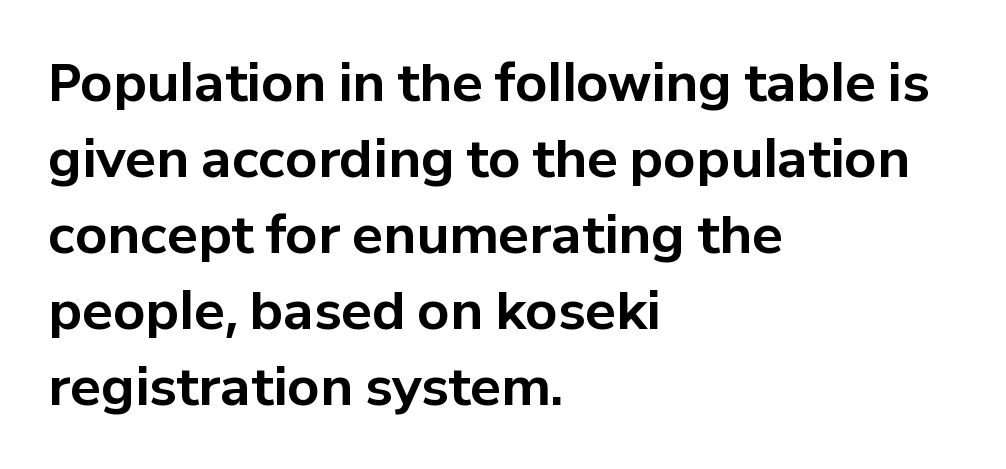
Each new line begins a customary step beneath the previous one. Nobody touched the tracking dial on this one. Typographic density is high because the face is bold. Is this a fixed-width face? No — the glyphs have proportional, varying widths. The compositor pushed each line to the left boundary.
